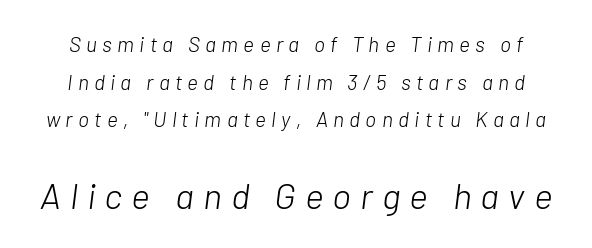
Q: Is the text bold? A: No.
Q: Is the text italic (slanted)? A: Yes, it leans right by about 7 degrees.
Q: Is the text underlined? A: No.
Q: Is the spacing between letters normal or unusually wide? A: Unusually wide.
Q: Which block of text is set in a larger size, the first (top) or the second (bottom)? A: The second (bottom) one.
Q: Width (condensed, normal, or wide)? A: Normal.
Q: Stroke contrast? A: Low.
Q: x-height? A: Medium.
Q: Monospaced? A: No.
